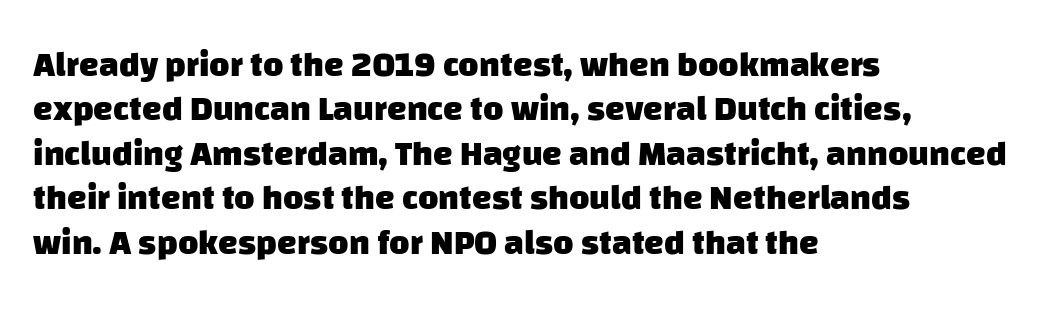
These words are printed bold, with thick strokes throughout. If you drew a ruler down the left edge, every line would touch it. The gap between lines stays unmarked. The letterforms sit shoulder to shoulder at normal distance. The passage shown is typed in a proportional face where columns would drift.
